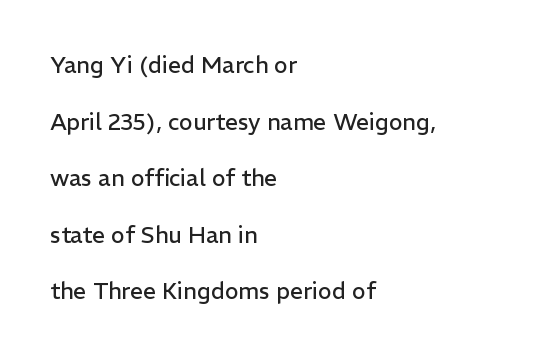
{"italic": "no", "bold": "no", "underline": "no", "align": "left", "line_spacing": "loose", "line_spacing_ratio": 2.46, "letter_spacing": "normal", "letter_spacing_em": 0.0, "glyph_px": 23}
